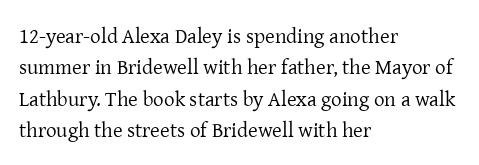
Q: Is the text bold? A: No.
Q: Is the text italic (slanted)? A: No, it is upright.
Q: Is the text underlined? A: No.
Q: How is the paragraph aligned? A: Left-aligned.
Q: Is the spacing between letters normal or unusually wide? A: Normal.
Q: Is the spacing between lines tight, normal or loose? A: Normal.
